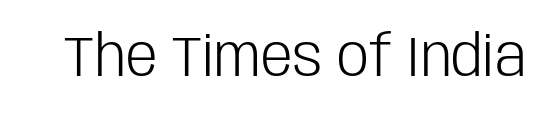
The image shows 57 px light, condensed sans-serif type, upright; set normal letter spacing, not underlined; low stroke contrast and a large x-height.
